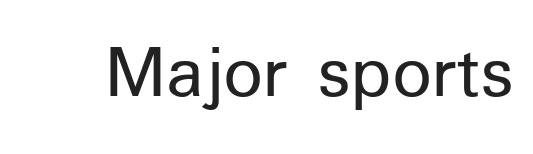
Q: Is the text bold? A: No.
Q: Is the text italic (slanted)? A: No, it is upright.
Q: Is the typeface a serif or a sans-serif typeface? A: Sans-serif.
Q: Is the text underlined? A: No.
Q: Is the spacing between letters normal or unusually wide? A: Normal.
Q: Width (condensed, normal, or wide)? A: Normal.
Q: Stroke contrast? A: Low.
Q: x-height? A: Medium.
Q: Monospaced? A: No.
